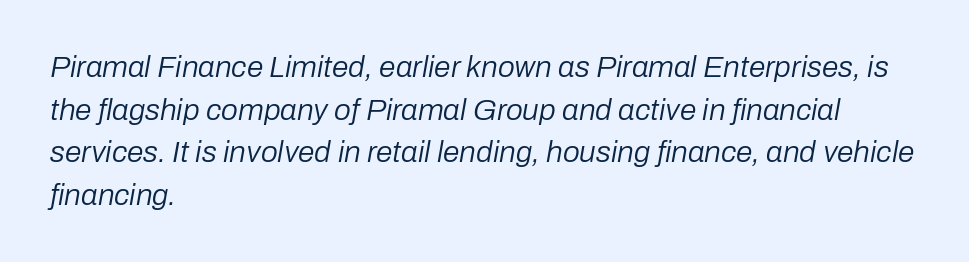
The image shows 30 px regular-weight type, italic (leaning right); set left-aligned, normal line spacing (1.42x), normal letter spacing, not underlined; low stroke contrast and a medium x-height.
